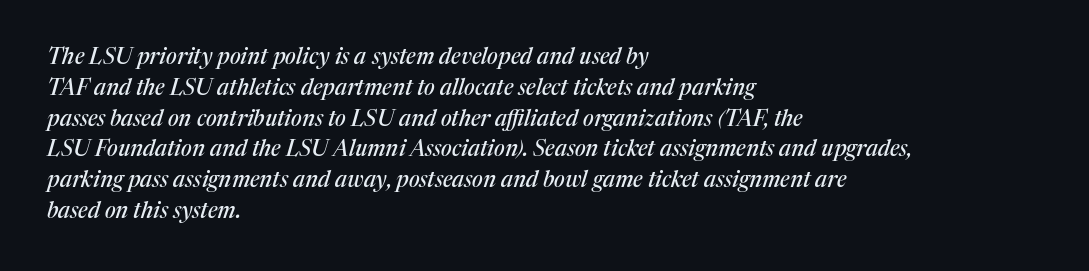
The paragraph shown leans on its left margin. The letters are slanted; this is an italic face. Nothing unusual about the tracking: characters are spaced as the font intends. The rendering uses a moderate line-height, typical for paragraphs. The words here are not underlined.
